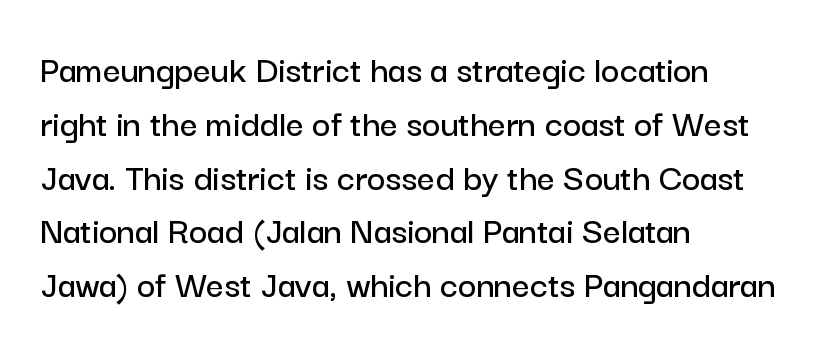
{"serif": "no", "italic": "no", "width": "normal", "stroke_contrast": "low", "x_height": "medium", "monospaced": "no", "underline": "no", "align": "left", "line_spacing": "normal", "line_spacing_ratio": 1.38, "letter_spacing": "normal", "letter_spacing_em": 0.0, "glyph_px": 39}
